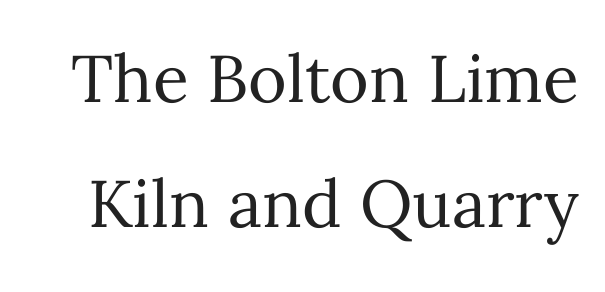
The image shows 66 px regular-weight type, upright; set line spacing 1.89x, normal letter spacing, not underlined; medium stroke contrast and a medium x-height.
